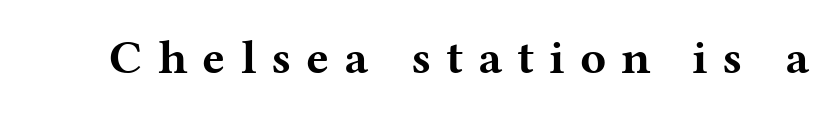
Q: Is the text bold? A: Yes.
Q: Is the text italic (slanted)? A: No, it is upright.
Q: Is the typeface a serif or a sans-serif typeface? A: Serif.
Q: Is the text underlined? A: No.
Q: Is the spacing between letters normal or unusually wide? A: Unusually wide.
Q: Width (condensed, normal, or wide)? A: Wide.
Q: Stroke contrast? A: Medium.
Q: x-height? A: Medium.
Q: Monospaced? A: No.
